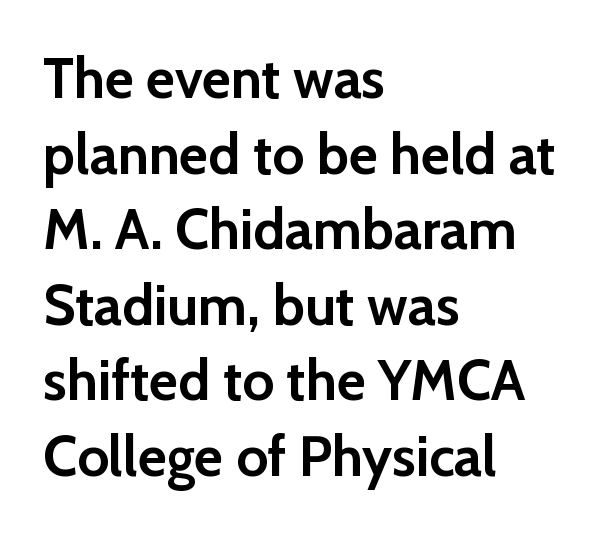
Q: Is the text bold? A: Yes.
Q: Is the text italic (slanted)? A: No, it is upright.
Q: Is the typeface a serif or a sans-serif typeface? A: Sans-serif.
Q: Is the text underlined? A: No.
Q: How is the paragraph aligned? A: Left-aligned.
Q: Is the spacing between letters normal or unusually wide? A: Normal.
Q: Is the spacing between lines tight, normal or loose? A: Normal.
Q: Width (condensed, normal, or wide)? A: Normal.
Q: Stroke contrast? A: Low.
Q: x-height? A: Medium.
Q: Monospaced? A: No.
